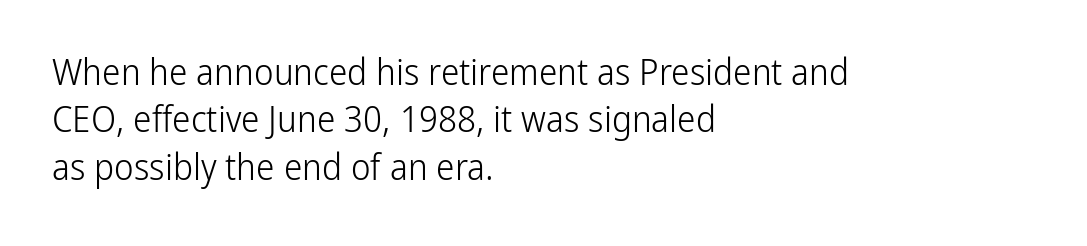
Unlike italic type, these characters show no tilt at all. Plain, unruled lines of type. Regular leading. The gaps between neighbouring characters are ordinary and unremarkable.
